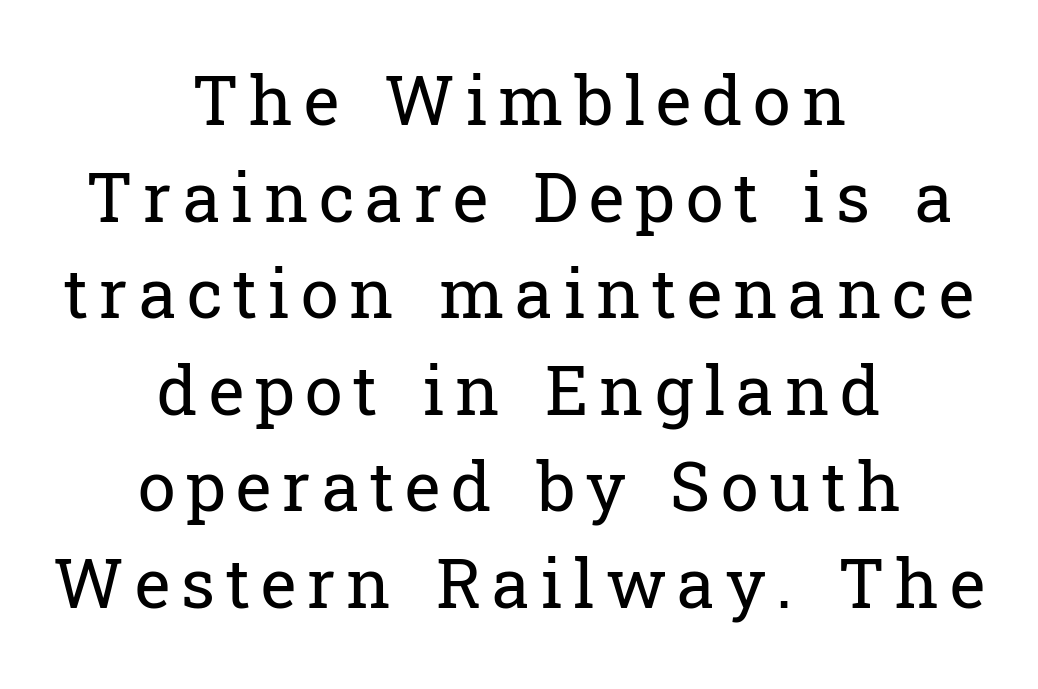
{"serif": "yes", "italic": "no", "bold": "no", "weight": "regular", "width": "normal", "stroke_contrast": "low", "x_height": "medium", "monospaced": "no", "underline": "no", "align": "center", "line_spacing": "normal", "line_spacing_ratio": 1.42, "glyph_px": 68}
